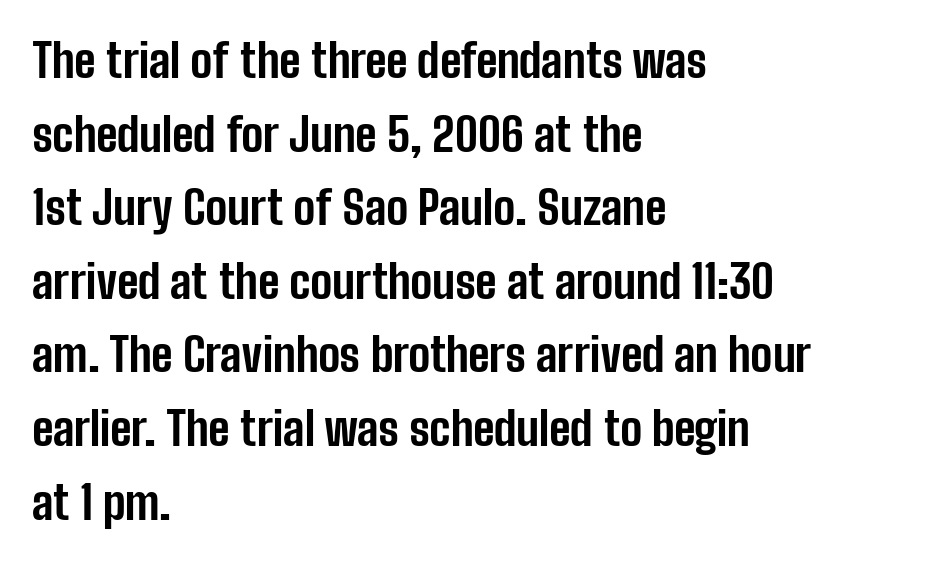
{"serif": "no", "italic": "no", "bold": "yes", "weight": "bold", "width": "condensed", "stroke_contrast": "low", "x_height": "medium", "monospaced": "no", "underline": "no", "align": "left", "line_spacing": "normal", "line_spacing_ratio": 1.6, "letter_spacing": "normal", "letter_spacing_em": 0.0, "glyph_px": 46}
